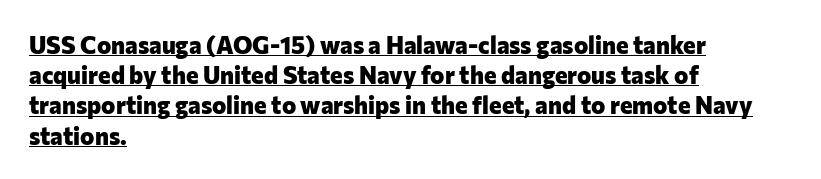
Q: Is the text bold? A: Yes.
Q: Is the text italic (slanted)? A: No, it is upright.
Q: Is the text underlined? A: Yes.
Q: How is the paragraph aligned? A: Left-aligned.
Q: Is the spacing between letters normal or unusually wide? A: Normal.
Q: Is the spacing between lines tight, normal or loose? A: Normal.
